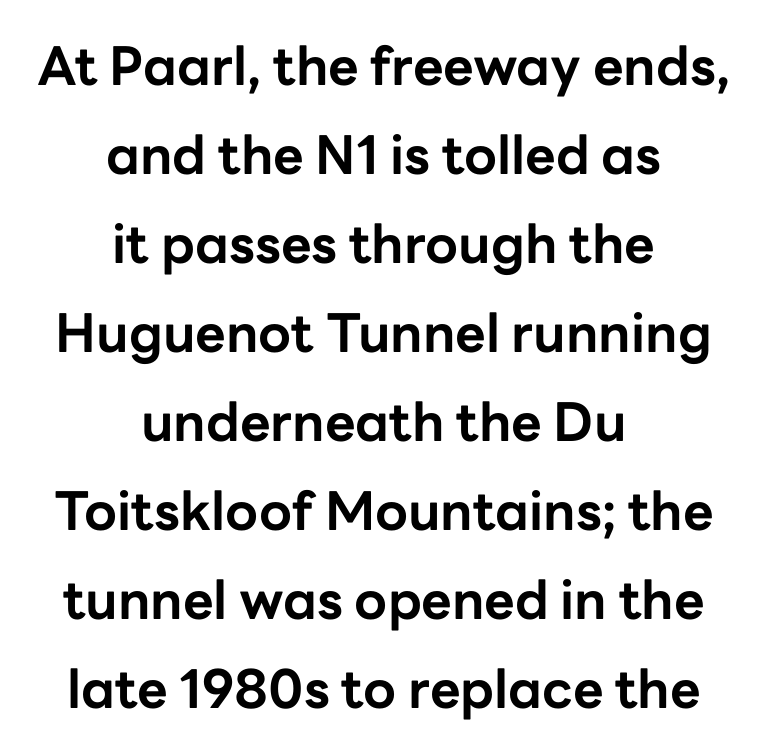
If you measured baseline to baseline, you'd find a middling distance. The rendering shows plain stroke endings on the letterforms — a sans-serif design. Does extra space separate the letters? No, they use regular spacing. Strong, thick strokes mark this as bold type. Words float on clear page, feet unadorned. Varying glyph widths throughout — classic text-font behaviour.
